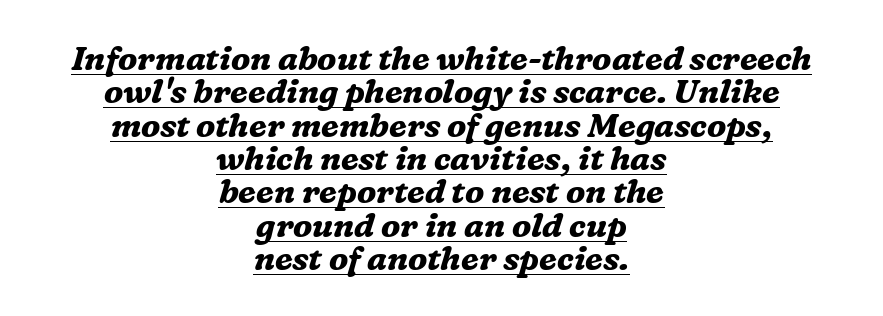
Each letter keeps its own natural width here, so spacing adapts to shape. Students, observe: this is what under-led, compact text looks like. The whole block is typeset with a tilt. This is serif lettering, the kind often seen in printed books. The rendering positions every line midway between the sides. Does a line run under the words? Yes, clearly.
